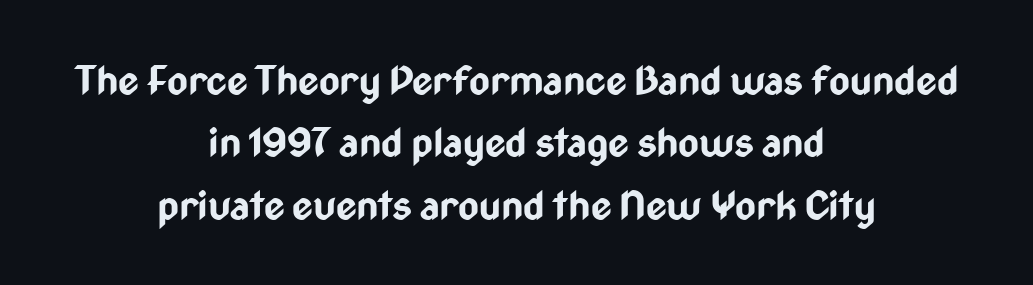
The image shows 40 px bold, condensed sans-serif type, upright; set centered, normal line spacing (1.56x), normal letter spacing, not underlined; low stroke contrast and a medium x-height.
